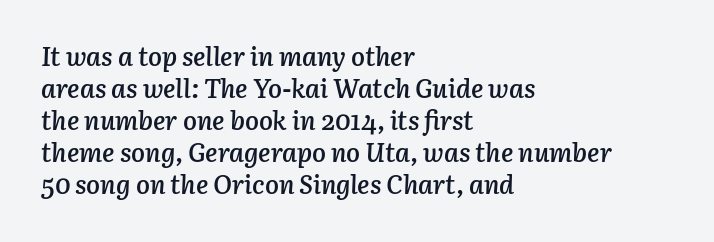
The image shows 26 px text type, italic (leaning right); set left-aligned, line spacing 1.23x, normal letter spacing, not underlined.
